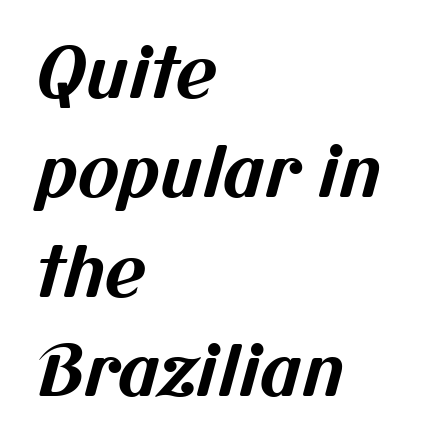
The image shows 70 px bold sans-serif type; set left-aligned, normal line spacing (1.42x), normal letter spacing, not underlined; medium stroke contrast and a medium x-height.
